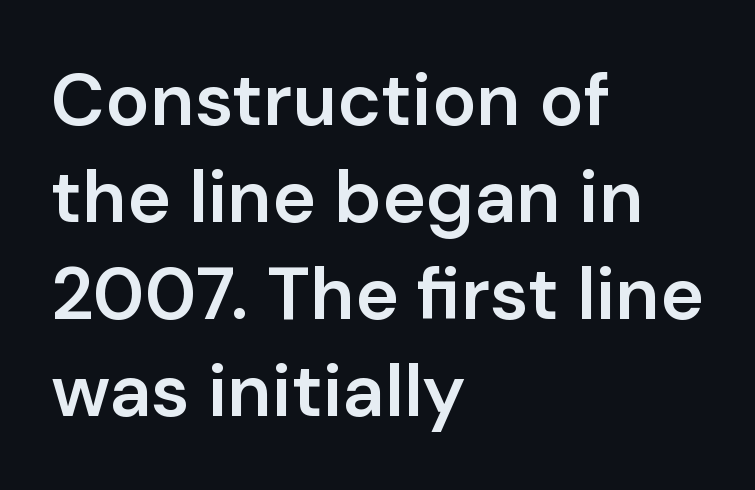
Q: Is the text bold? A: Semi-bold.
Q: Is the text italic (slanted)? A: No, it is upright.
Q: Is the typeface a serif or a sans-serif typeface? A: Sans-serif.
Q: Is the text underlined? A: No.
Q: How is the paragraph aligned? A: Left-aligned.
Q: Is the spacing between letters normal or unusually wide? A: Normal.
Q: Is the spacing between lines tight, normal or loose? A: Normal.
Q: Width (condensed, normal, or wide)? A: Normal.
Q: Stroke contrast? A: Low.
Q: x-height? A: Medium.
Q: Monospaced? A: No.
